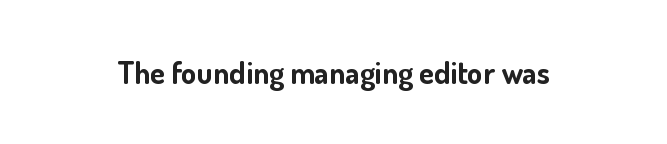
A typesetter would call this zero additional tracking. The string is rendered with underlining switched off. Typographically, this falls in the sans-serif category. The passage shown is emphatically bold. Note the varied advance widths — an 'i' is clearly narrower than an 'm'.
